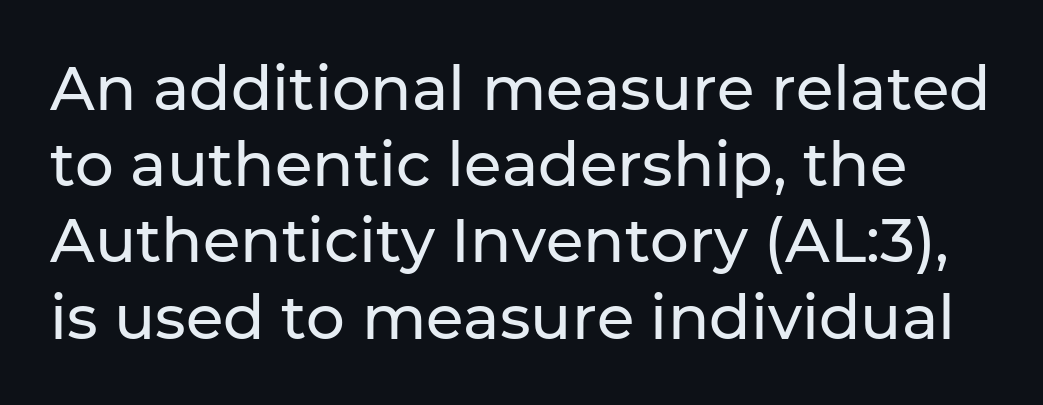
The image shows 61 px sans-serif type, upright; set normal line spacing (1.25x), normal letter spacing, not underlined; low stroke contrast and a medium x-height.
